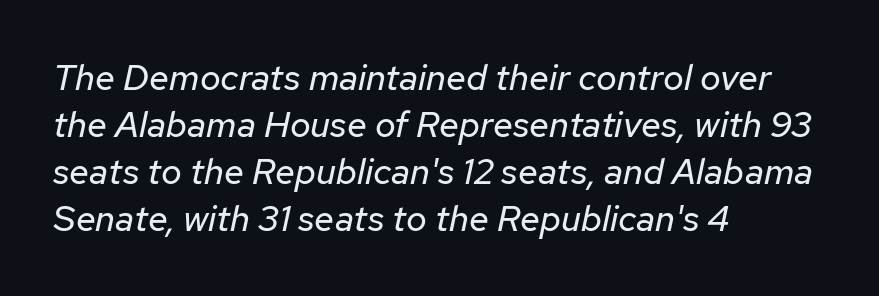
Q: Is the text bold? A: No.
Q: Is the text italic (slanted)? A: Yes, it leans right by about 12 degrees.
Q: Is the text underlined? A: No.
Q: How is the paragraph aligned? A: Left-aligned.
Q: Is the spacing between letters normal or unusually wide? A: Normal.
Q: Is the spacing between lines tight, normal or loose? A: Normal.
Q: Width (condensed, normal, or wide)? A: Normal.
Q: Stroke contrast? A: Low.
Q: x-height? A: Medium.
Q: Monospaced? A: No.
